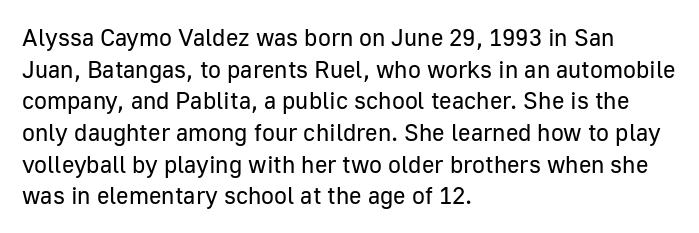
The image shows 24 px text type, upright; set left-aligned, normal line spacing (1.32x), normal letter spacing, not underlined.
